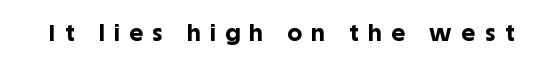
The image shows 23 px bold type, upright; set unusually wide letter spacing (+0.43 em), not underlined.
